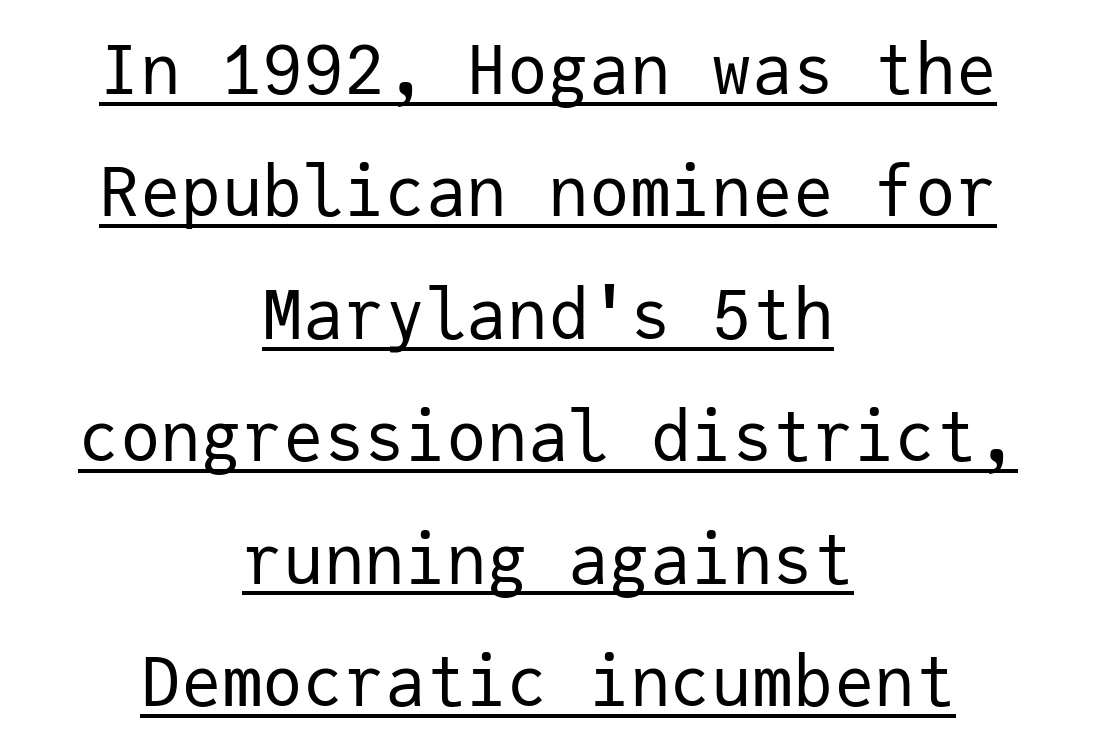
The image shows 68 px regular-weight sans-serif type, upright, monospaced; set centered, line spacing 1.8x, normal letter spacing, underlined; low stroke contrast and a medium x-height.
